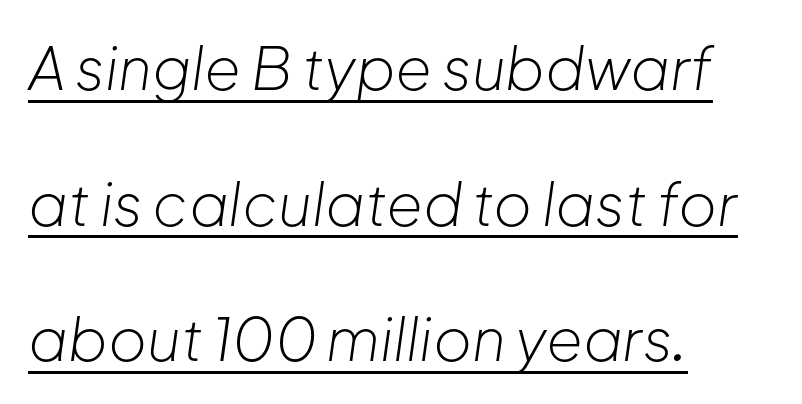
Q: Is the text bold? A: No.
Q: Is the text italic (slanted)? A: Yes, it leans right by about 8 degrees.
Q: Is the text underlined? A: Yes.
Q: How is the paragraph aligned? A: Left-aligned.
Q: Is the spacing between letters normal or unusually wide? A: Normal.
Q: Is the spacing between lines tight, normal or loose? A: Loose.
Q: Width (condensed, normal, or wide)? A: Normal.
Q: Stroke contrast? A: Low.
Q: x-height? A: Medium.
Q: Monospaced? A: No.
